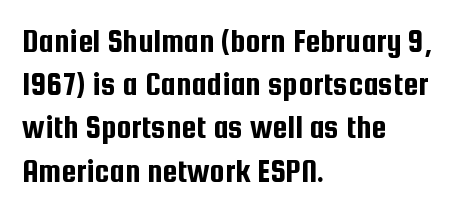
{"serif": "no", "italic": "no", "width": "condensed", "stroke_contrast": "low", "x_height": "medium", "monospaced": "no", "underline": "no", "align": "left", "line_spacing": "normal", "line_spacing_ratio": 1.27, "letter_spacing": "normal", "letter_spacing_em": 0.0, "glyph_px": 34}
